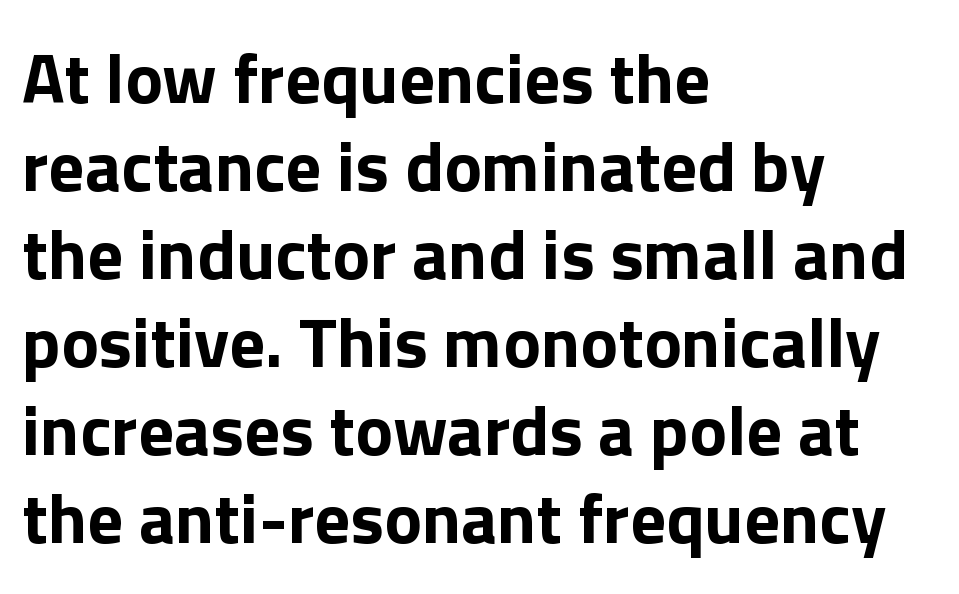
Do the letters lean? They stand straight. What stands out about the letter spacing? Nothing — it is the standard amount. On the weight axis this lands at bold, roughly 700. This rendering uses left alignment, leaving the right contour irregular. The glyphs are unaccompanied by any horizontal stroke below them.
